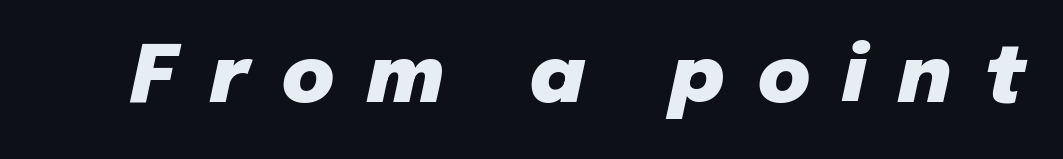
{"italic": "yes", "lean": "right", "slant_degrees": 12, "bold": "yes", "weight": "heavy", "width": "normal", "stroke_contrast": "low", "x_height": "medium", "monospaced": "no", "underline": "no", "letter_spacing": "wide", "letter_spacing_em": 0.41, "glyph_px": 80}
